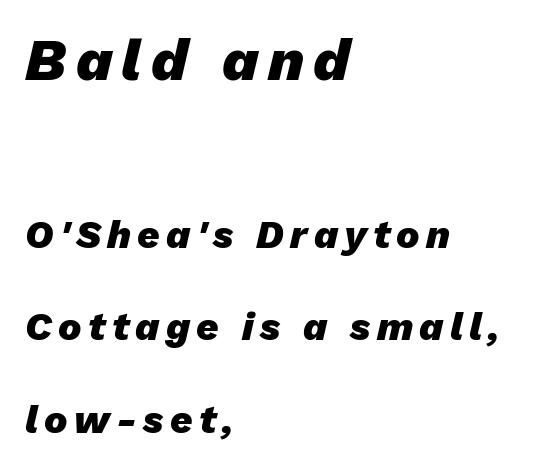
The image shows 59 px heavy type, italic (leaning right); set left-aligned, loose line spacing (2.36x), not underlined; the first (top) block is 1.51x larger; low stroke contrast and a medium x-height.
